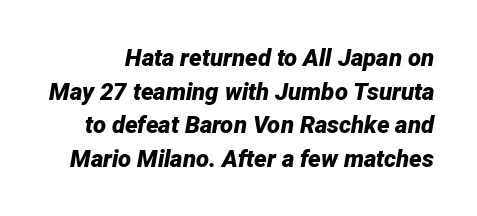
The image shows 24 px bold type, italic (leaning right); set normal line spacing (1.4x), normal letter spacing, not underlined.
